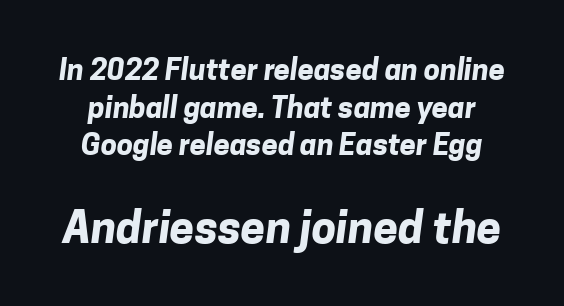
Q: Is the text bold? A: Yes.
Q: Is the typeface a serif or a sans-serif typeface? A: Sans-serif.
Q: Is the text underlined? A: No.
Q: Is the spacing between letters normal or unusually wide? A: Normal.
Q: Is the spacing between lines tight, normal or loose? A: Normal.
Q: Which block of text is set in a larger size, the first (top) or the second (bottom)? A: The second (bottom) one.
Q: Width (condensed, normal, or wide)? A: Normal.
Q: Stroke contrast? A: Low.
Q: x-height? A: Medium.
Q: Monospaced? A: No.
